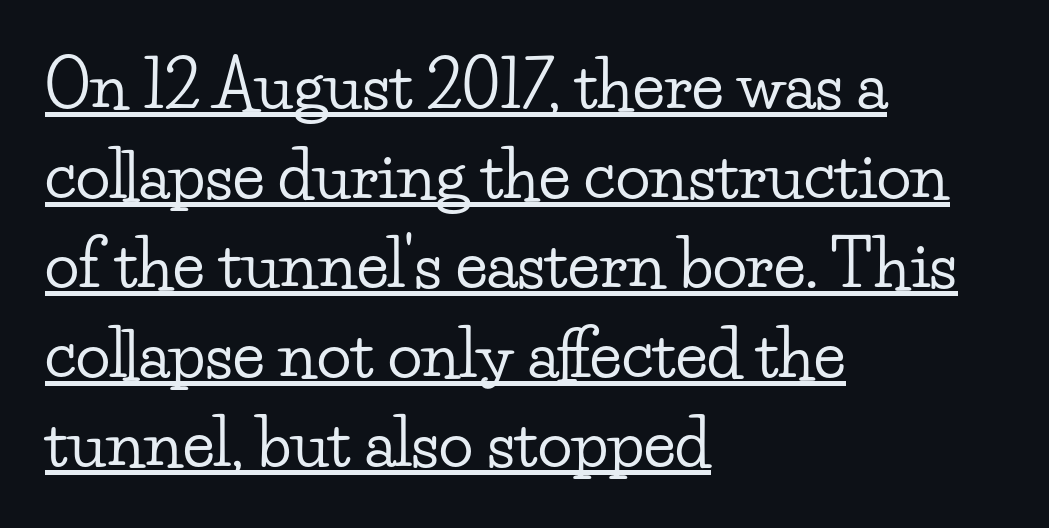
The image shows 64 px wide serif type, upright; set left-aligned, normal line spacing (1.4x), normal letter spacing, underlined; low stroke contrast and a small x-height.
